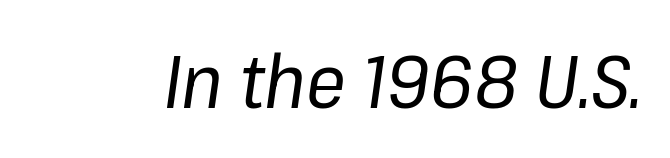
{"italic": "yes", "lean": "right", "slant_degrees": 8, "bold": "no", "weight": "regular", "width": "normal", "stroke_contrast": "low", "x_height": "medium", "monospaced": "no", "underline": "no", "letter_spacing": "normal", "letter_spacing_em": 0.0, "glyph_px": 74}
